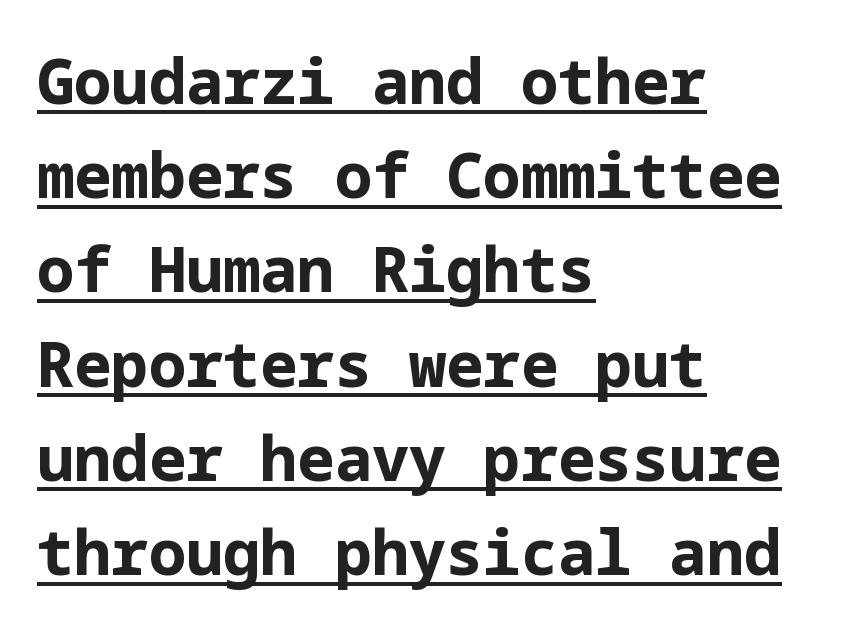
Compared with an ordinary text face, these strokes are far heavier — a full bold. Ordinary non-slanted type is in use. These lines keep a tight, regular rhythm from letter to letter. Left-aligned paragraph, ragged on the right. Serifs: no, the terminals of the letterforms are clean.
